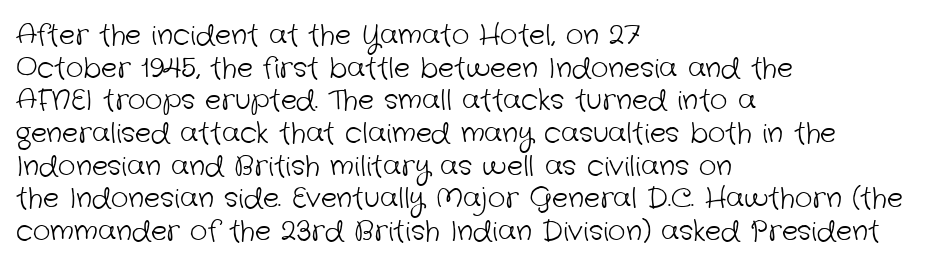
{"bold": "no", "underline": "no", "align": "left", "line_spacing_ratio": 1.21, "letter_spacing": "normal", "letter_spacing_em": 0.0, "glyph_px": 27}
